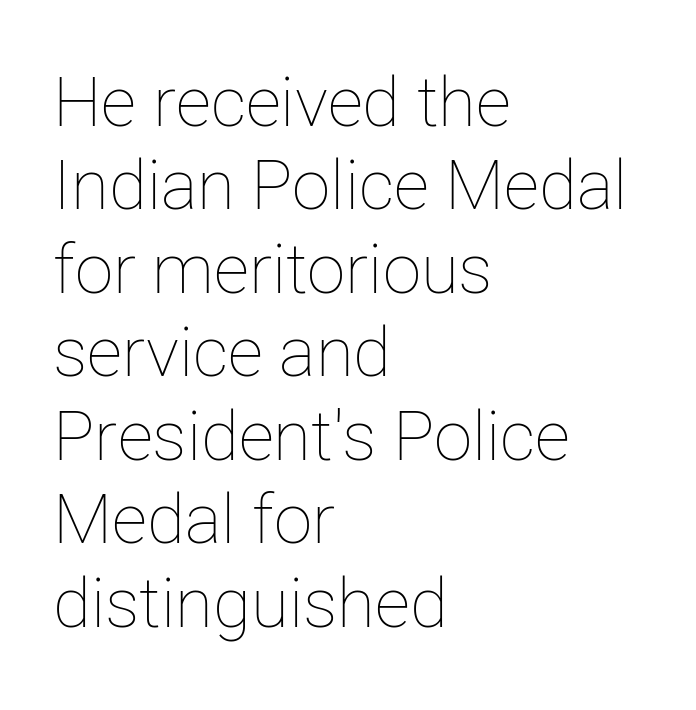
Q: Is the text bold? A: No.
Q: Is the text italic (slanted)? A: No, it is upright.
Q: Is the text underlined? A: No.
Q: How is the paragraph aligned? A: Left-aligned.
Q: Is the spacing between letters normal or unusually wide? A: Normal.
Q: Width (condensed, normal, or wide)? A: Normal.
Q: Stroke contrast? A: Low.
Q: x-height? A: Medium.
Q: Monospaced? A: No.
